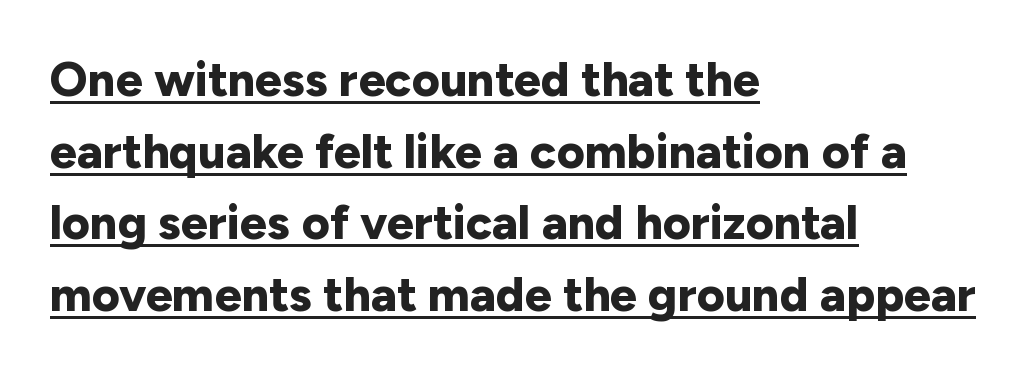
A sans-serif font was chosen for this passage. Varying glyph widths throughout — classic text-font behaviour. Plenty of ink on the page — the face is bold. Normally led — the rows are evenly, conventionally spaced. Underline: present.
